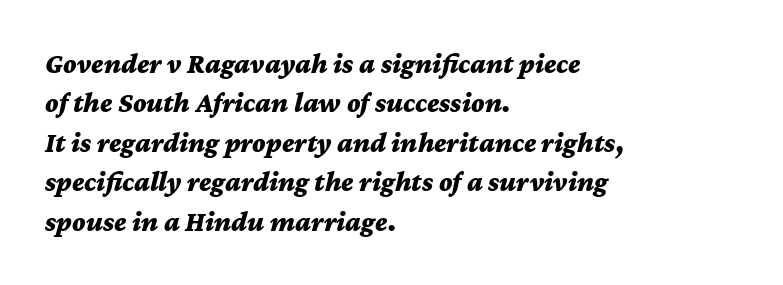
Q: Is the text bold? A: Yes.
Q: Is the text italic (slanted)? A: Yes, it leans right by about 12 degrees.
Q: Is the text underlined? A: No.
Q: How is the paragraph aligned? A: Left-aligned.
Q: Is the spacing between letters normal or unusually wide? A: Normal.
Q: Is the spacing between lines tight, normal or loose? A: Normal.
Q: Width (condensed, normal, or wide)? A: Wide.
Q: Stroke contrast? A: Medium.
Q: x-height? A: Medium.
Q: Monospaced? A: No.
